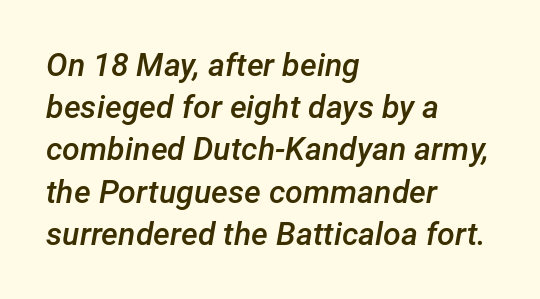
Looks like regular typesetting: each glyph gets only the width it needs. Would a proofreader flag this as italicized? Yes. The rendering anchors every line to the left-hand side. The words here are not underlined.
